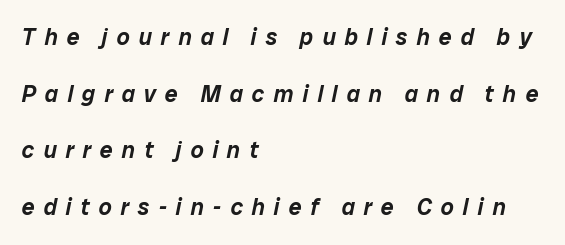
{"italic": "yes", "lean": "right", "slant_degrees": 12, "underline": "no", "align": "left", "line_spacing": "loose", "line_spacing_ratio": 2.46, "letter_spacing": "wide", "letter_spacing_em": 0.39, "glyph_px": 23}
